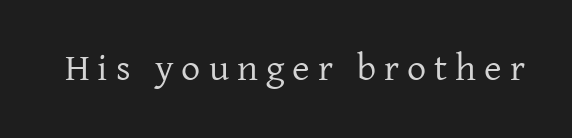
The image shows 38 px regular-weight serif type, upright; set unusually wide letter spacing (+0.21 em), not underlined; low stroke contrast and a medium x-height.
